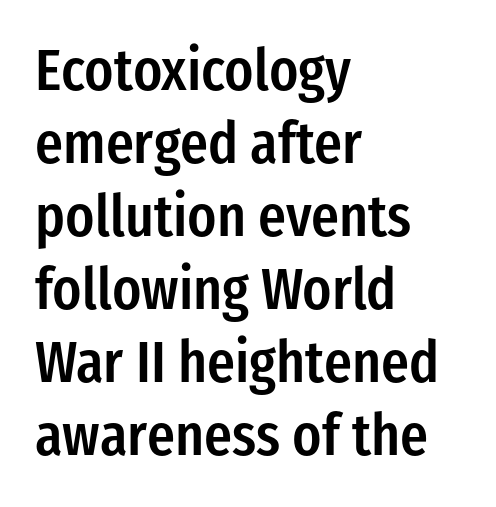
The image shows 58 px semibold, condensed sans-serif type, upright; set left-aligned, normal line spacing (1.26x), normal letter spacing, not underlined; low stroke contrast and a medium x-height.
